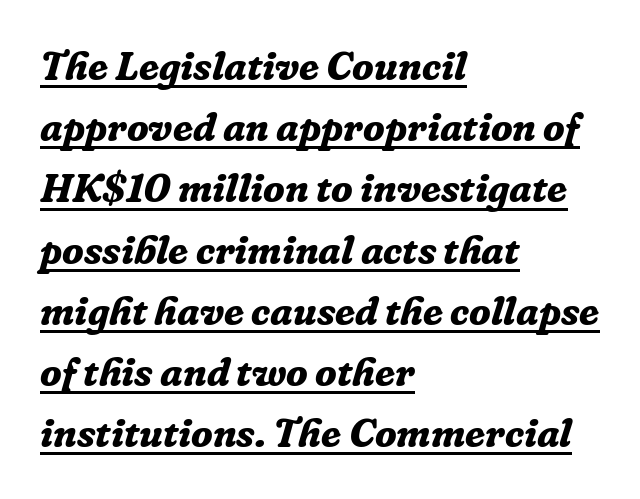
Is this a sans? No — the strokes have serifs. The text carries the slant typical of an italic or oblique font. The lines in this sample share a left origin and differ only in where they stop. There is no visible air inserted between adjacent glyphs.
